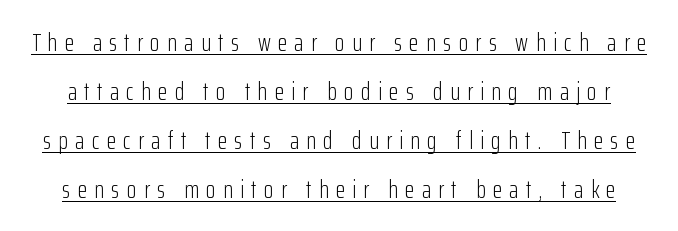
{"italic": "no", "bold": "no", "underline": "yes", "line_spacing": "loose", "line_spacing_ratio": 1.96, "letter_spacing": "wide", "letter_spacing_em": 0.29, "glyph_px": 25}
